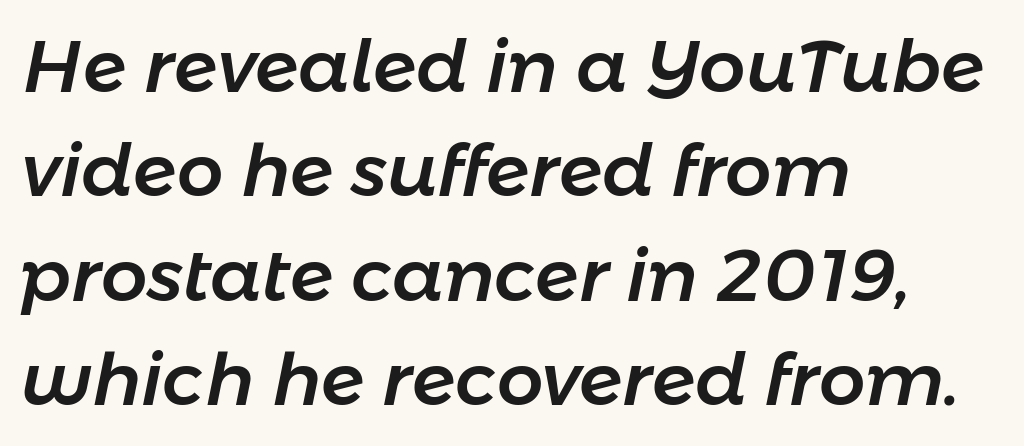
{"italic": "yes", "lean": "right", "slant_degrees": 11, "width": "normal", "stroke_contrast": "low", "x_height": "medium", "monospaced": "no", "underline": "no", "align": "left", "line_spacing": "normal", "line_spacing_ratio": 1.43, "letter_spacing": "normal", "letter_spacing_em": 0.0, "glyph_px": 73}
